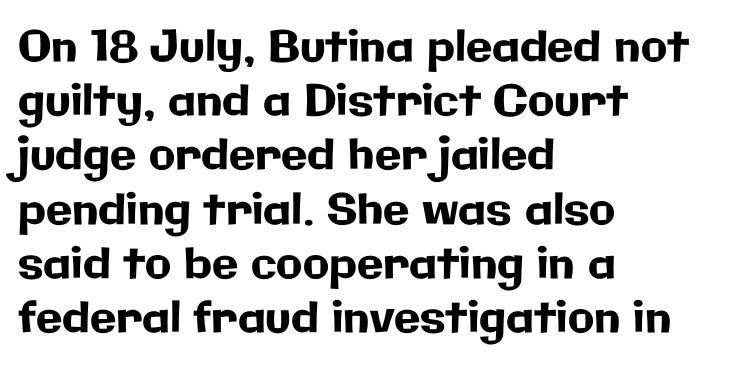
If you drew a ruler down the left edge, every line would touch it. The strip under each line holds only bare page. Think of a printed novel: that variable character pitch is what you see here. Characters remain perfectly vertical along every line.
